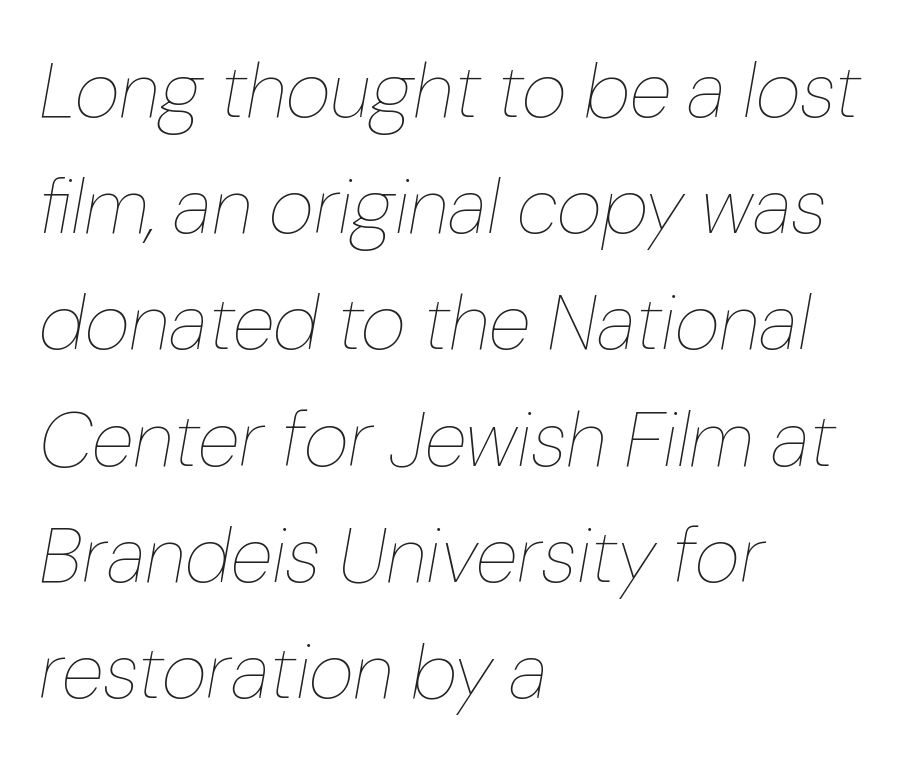
{"italic": "yes", "lean": "right", "slant_degrees": 10, "bold": "no", "weight": "thin", "width": "normal", "stroke_contrast": "low", "x_height": "medium", "monospaced": "no", "underline": "no", "align": "left", "line_spacing": "normal", "line_spacing_ratio": 1.49, "letter_spacing": "normal", "letter_spacing_em": 0.0, "glyph_px": 78}
